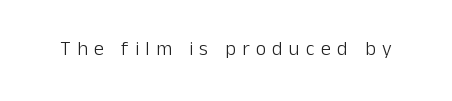
The image shows 20 px text type, upright; set unusually wide letter spacing (+0.32 em), not underlined.
